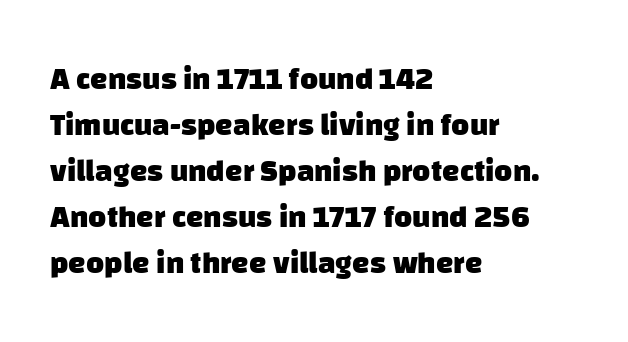
The image shows 31 px heavy sans-serif type; set left-aligned, normal line spacing (1.48x), normal letter spacing, not underlined; low stroke contrast and a large x-height.
